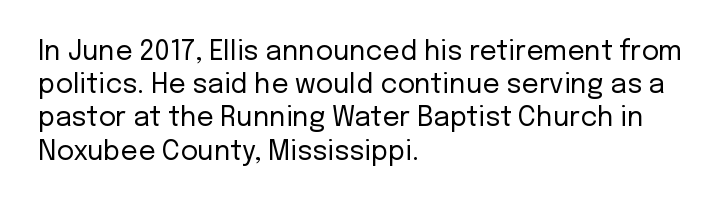
Q: Is the text bold? A: No.
Q: Is the text italic (slanted)? A: No, it is upright.
Q: Is the text underlined? A: No.
Q: How is the paragraph aligned? A: Left-aligned.
Q: Is the spacing between letters normal or unusually wide? A: Normal.
